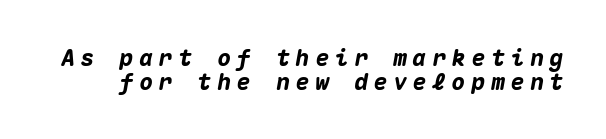
These lines carry a lot of weight — the face is fully bold. Descenders are the only things crossing below the line. The typography opts for an oblique posture over an upright one. Compared with typical body copy, the letter spacing here is much looser. The passage shown stacks its lines with hardly any gap.
